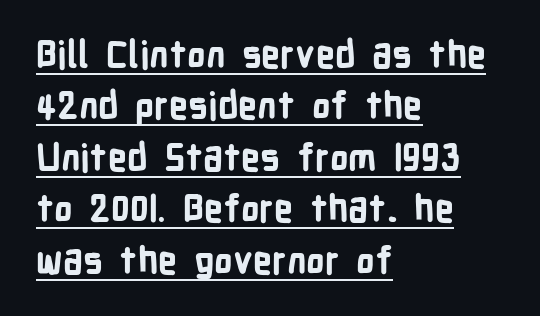
The passage shown is underscored from start to finish. If you drew a line through each stem, it would be perfectly vertical. Is this a fixed-width face? No — the glyphs have proportional, varying widths. A typesetter would label this face a sans. Look at the stroke-to-counter ratio: heavy, a bold.
